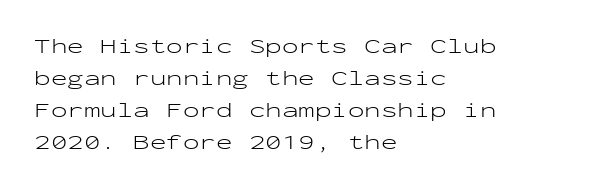
This sample uses an upright cut, with every glyph sitting square on the baseline. Check the space under the baseline: it is left empty. These lines are set flush left with a ragged right edge. Weight: not bold — regular or lighter.
